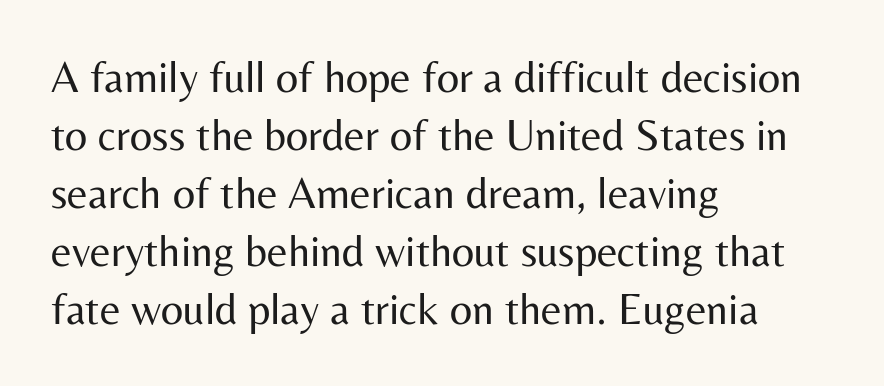
The image shows 44 px regular-weight sans-serif type, upright; set left-aligned, normal line spacing (1.32x), normal letter spacing, not underlined; medium stroke contrast and a medium x-height.
